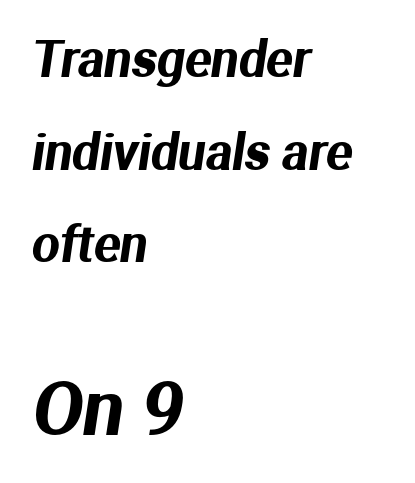
{"serif": "no", "width": "normal", "stroke_contrast": "medium", "x_height": "medium", "monospaced": "no", "underline": "no", "align": "left", "line_spacing_ratio": 1.89, "letter_spacing": "normal", "letter_spacing_em": 0.0, "larger_block": "second", "size_ratio": 1.49, "glyph_px": 73}
